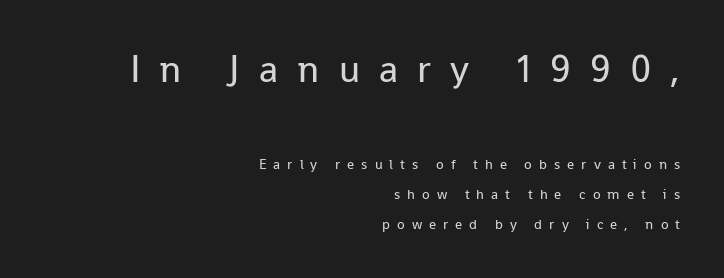
{"serif": "no", "italic": "no", "bold": "no", "weight": "regular", "width": "normal", "stroke_contrast": "low", "x_height": "medium", "monospaced": "no", "underline": "no", "align": "right", "line_spacing": "loose", "line_spacing_ratio": 2.13, "letter_spacing": "wide", "letter_spacing_em": 0.5, "larger_block": "first", "size_ratio": 2.71, "glyph_px": 38}
